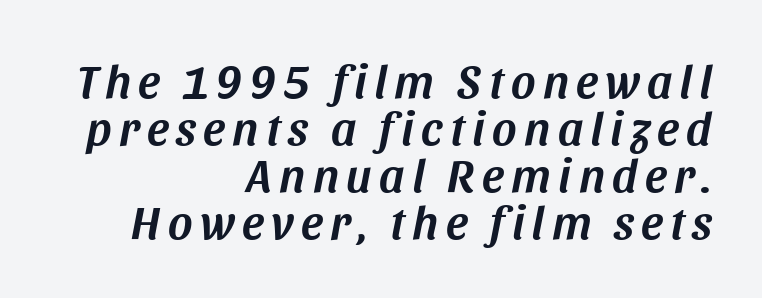
The image shows 47 px text type, italic (leaning right); set right-aligned, tight line spacing (1.0x), not underlined; medium stroke contrast and a large x-height.
